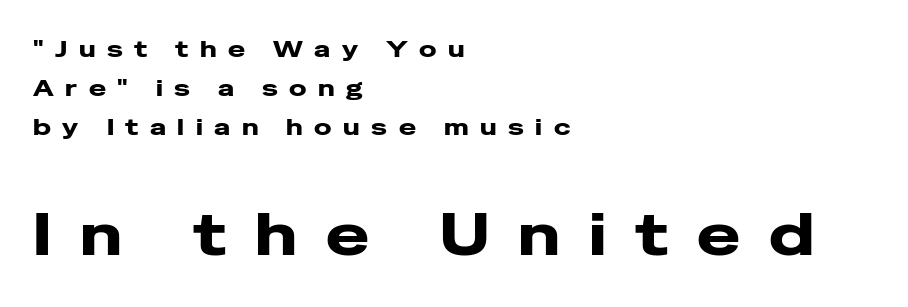
The image shows 58 px heavy, wide sans-serif type, upright; set left-aligned, normal line spacing (1.69x), unusually wide letter spacing (+0.5 em), not underlined; the second (bottom) block is 2.52x larger; low stroke contrast and a medium x-height.
